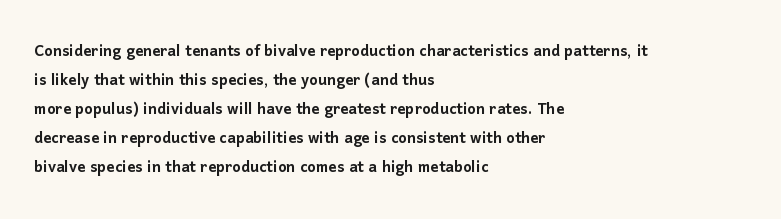
{"italic": "no", "underline": "no", "align": "left", "line_spacing": "normal", "line_spacing_ratio": 1.45, "letter_spacing": "normal", "letter_spacing_em": 0.0, "glyph_px": 20}
